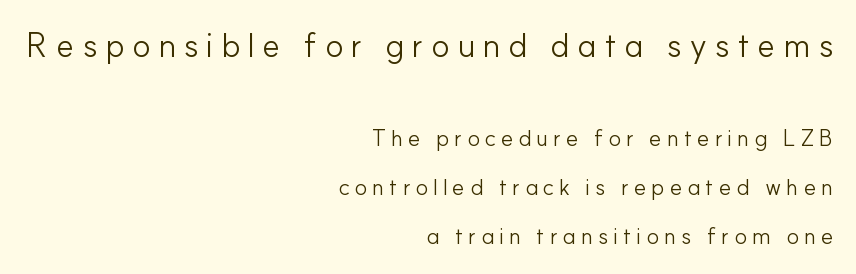
The face used here is proportionally spaced, like ordinary book or web type. The letters in the upper block stand taller than those in the block below. Stem width sits at or under what a default text font uses. Every row of glyphs terminates at an identical x-position on the right.
